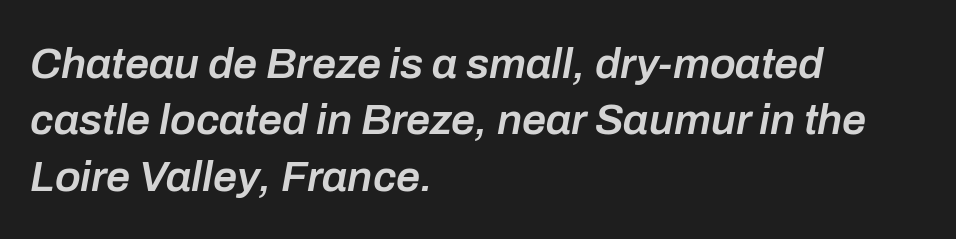
Q: Is the text bold? A: Semi-bold.
Q: Is the text italic (slanted)? A: Yes, it leans right by about 10 degrees.
Q: Is the text underlined? A: No.
Q: How is the paragraph aligned? A: Left-aligned.
Q: Is the spacing between letters normal or unusually wide? A: Normal.
Q: Is the spacing between lines tight, normal or loose? A: Normal.
Q: Width (condensed, normal, or wide)? A: Normal.
Q: Stroke contrast? A: Low.
Q: x-height? A: Medium.
Q: Monospaced? A: No.
